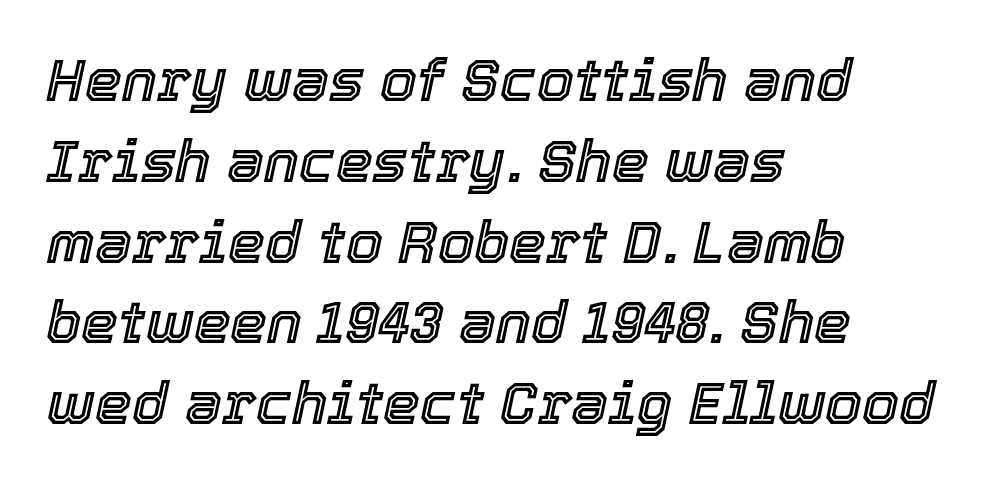
{"italic": "yes", "lean": "right", "slant_degrees": 12, "width": "normal", "x_height": "medium", "monospaced": "no", "underline": "no", "align": "left", "line_spacing": "normal", "line_spacing_ratio": 1.37, "letter_spacing": "normal", "letter_spacing_em": 0.0, "glyph_px": 59}
